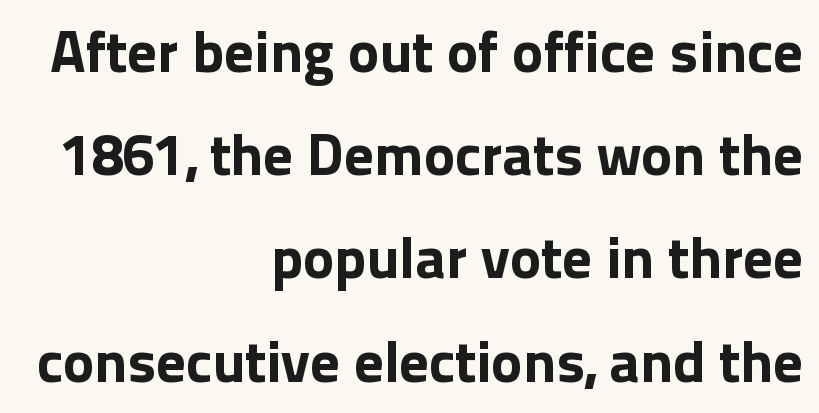
Is there any slant? The stems are plumb. The glyphs are unaccompanied by any horizontal stroke below them. Serifs: no, the terminals of the letterforms are clean. Varying glyph widths throughout — classic text-font behaviour. Stroke thickness is high; the sample reads as a true bold.
